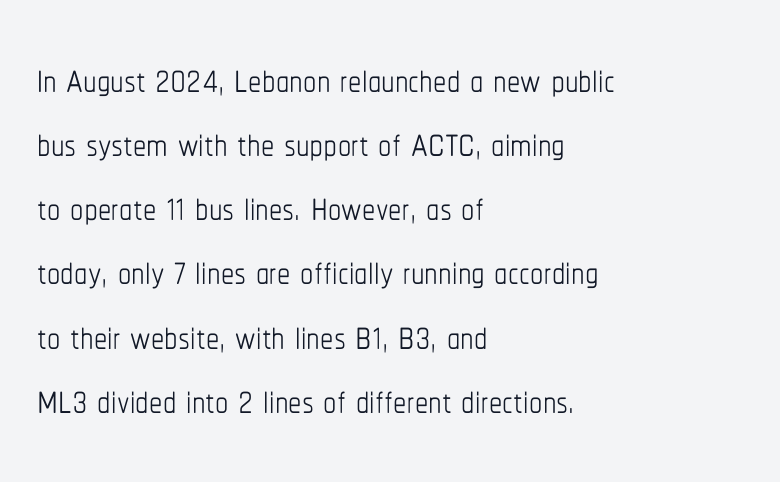
{"italic": "no", "bold": "no", "weight": "thin", "width": "condensed", "stroke_contrast": "low", "x_height": "medium", "monospaced": "no", "underline": "no", "align": "left", "line_spacing_ratio": 1.21, "letter_spacing": "normal", "letter_spacing_em": 0.0, "glyph_px": 53}
